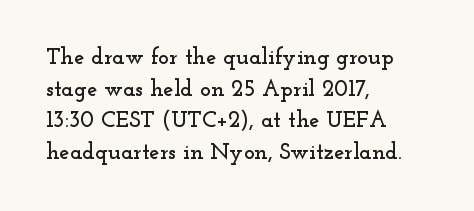
The letterforms sit shoulder to shoulder at normal distance. The paragraph has a hard left edge and a soft right edge. A clean baseline with only descenders dipping below it. No italicization has been applied; the sample stays upright.
